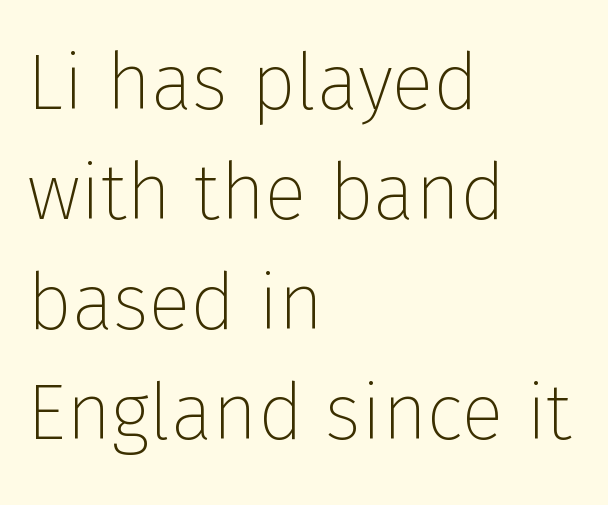
{"serif": "no", "italic": "no", "bold": "no", "weight": "thin", "width": "normal", "stroke_contrast": "low", "x_height": "medium", "monospaced": "no", "underline": "no", "align": "left", "line_spacing": "normal", "line_spacing_ratio": 1.41, "letter_spacing": "normal", "letter_spacing_em": 0.0, "glyph_px": 78}
